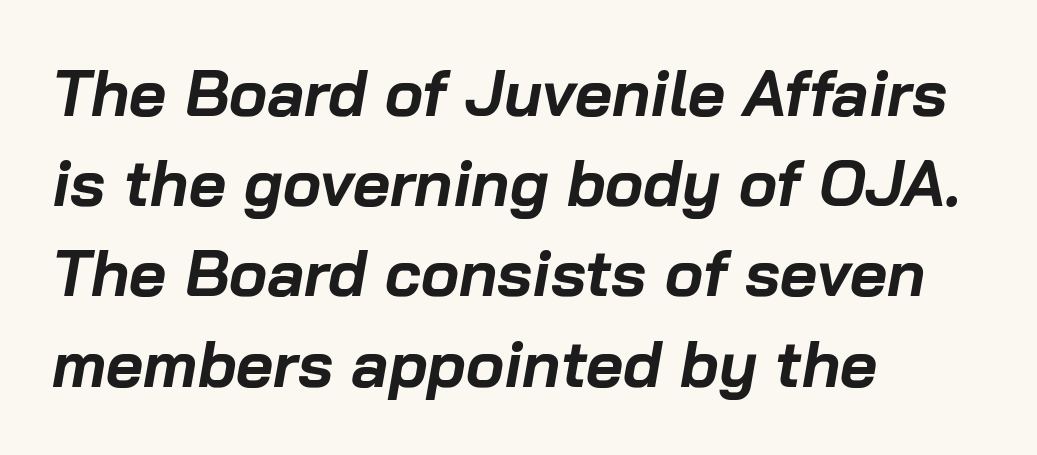
The image shows 64 px bold type, italic (leaning right); set left-aligned, normal line spacing (1.41x), normal letter spacing, not underlined; low stroke contrast and a medium x-height.
